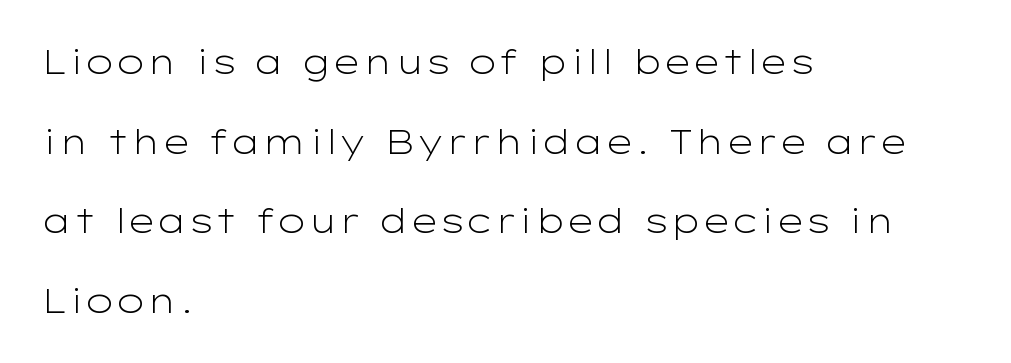
Q: Is the text bold? A: No.
Q: Is the text italic (slanted)? A: No, it is upright.
Q: Is the typeface a serif or a sans-serif typeface? A: Sans-serif.
Q: Is the text underlined? A: No.
Q: How is the paragraph aligned? A: Left-aligned.
Q: Is the spacing between letters normal or unusually wide? A: Normal.
Q: Is the spacing between lines tight, normal or loose? A: Loose.
Q: Width (condensed, normal, or wide)? A: Wide.
Q: Stroke contrast? A: Low.
Q: x-height? A: Medium.
Q: Monospaced? A: No.
